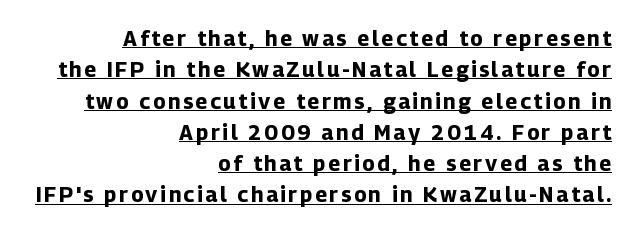
Q: Is the text bold? A: Yes.
Q: Is the text italic (slanted)? A: No, it is upright.
Q: Is the text underlined? A: Yes.
Q: How is the paragraph aligned? A: Right-aligned.
Q: Is the spacing between lines tight, normal or loose? A: Normal.
